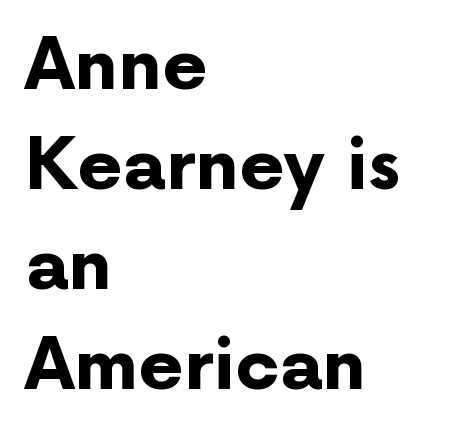
{"serif": "no", "italic": "no", "bold": "yes", "weight": "bold", "width": "normal", "stroke_contrast": "low", "x_height": "medium", "monospaced": "no", "underline": "no", "align": "left", "line_spacing": "normal", "line_spacing_ratio": 1.41, "letter_spacing": "normal", "letter_spacing_em": 0.0, "glyph_px": 71}
